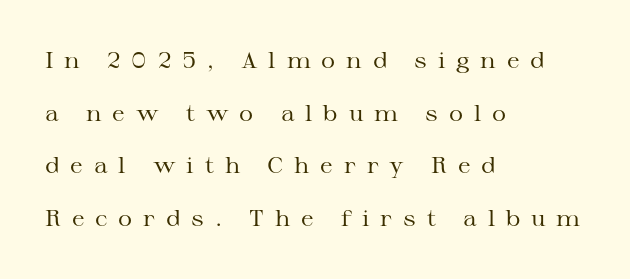
Left-aligned paragraph, ragged on the right. The gaps between neighbouring characters are conspicuously large. Honestly, the rows look like they've been pulled way apart. Counters stay open thanks to moderate or lighter strokes.
